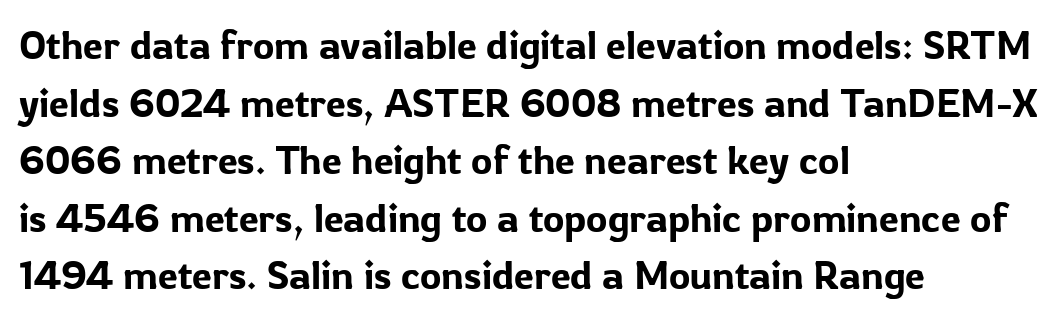
{"serif": "no", "italic": "no", "width": "normal", "stroke_contrast": "low", "x_height": "medium", "monospaced": "no", "underline": "no", "align": "left", "line_spacing": "normal", "line_spacing_ratio": 1.44, "letter_spacing": "normal", "letter_spacing_em": 0.0, "glyph_px": 40}
